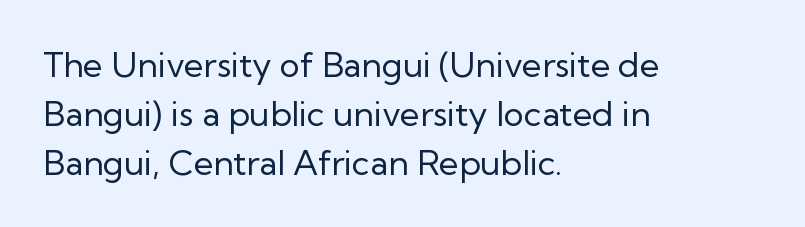
The image shows 34 px regular-weight sans-serif type, upright; set left-aligned, normal line spacing (1.44x), normal letter spacing, not underlined; low stroke contrast and a medium x-height.
